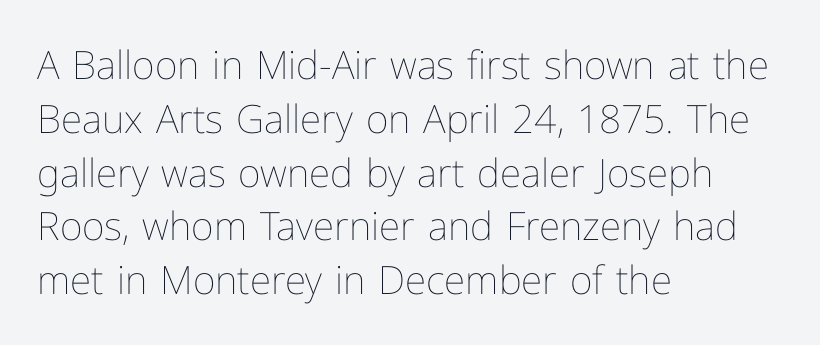
{"italic": "no", "bold": "no", "weight": "thin", "width": "normal", "stroke_contrast": "low", "x_height": "medium", "monospaced": "no", "underline": "no", "align": "left", "line_spacing": "normal", "line_spacing_ratio": 1.38, "letter_spacing": "normal", "letter_spacing_em": 0.0, "glyph_px": 39}
